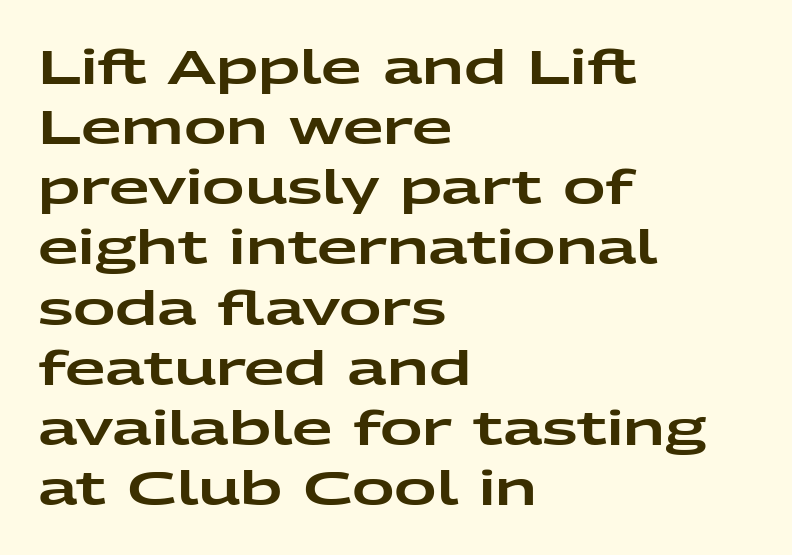
Q: Is the text italic (slanted)? A: No, it is upright.
Q: Is the typeface a serif or a sans-serif typeface? A: Sans-serif.
Q: Is the text underlined? A: No.
Q: How is the paragraph aligned? A: Left-aligned.
Q: Is the spacing between letters normal or unusually wide? A: Normal.
Q: Is the spacing between lines tight, normal or loose? A: Normal.
Q: Width (condensed, normal, or wide)? A: Wide.
Q: Stroke contrast? A: Low.
Q: x-height? A: Medium.
Q: Monospaced? A: No.
